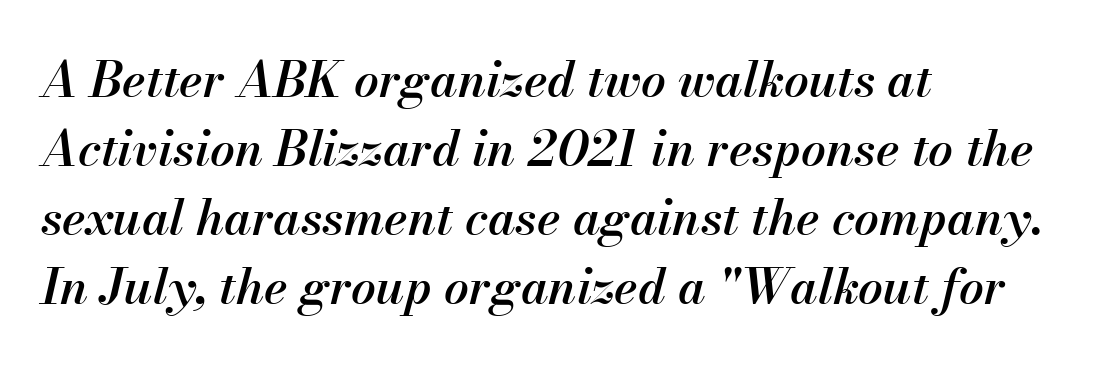
{"italic": "yes", "lean": "right", "slant_degrees": 13, "bold": "semi", "weight": "semibold", "width": "normal", "stroke_contrast": "medium", "x_height": "small", "monospaced": "no", "underline": "no", "align": "left", "line_spacing": "normal", "line_spacing_ratio": 1.41, "letter_spacing": "normal", "letter_spacing_em": 0.0, "glyph_px": 49}
